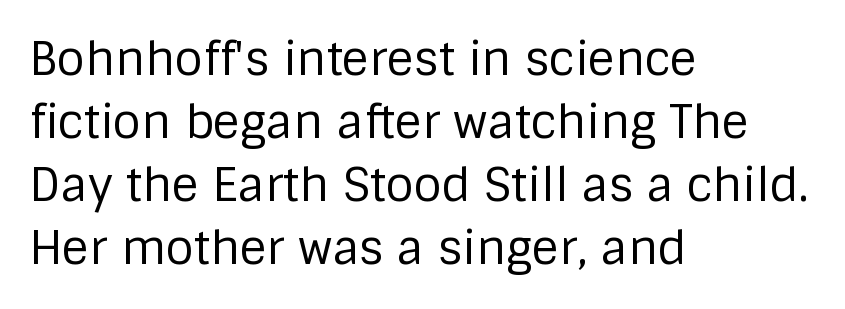
Q: Is the text bold? A: No.
Q: Is the text italic (slanted)? A: No, it is upright.
Q: Is the typeface a serif or a sans-serif typeface? A: Sans-serif.
Q: Is the text underlined? A: No.
Q: How is the paragraph aligned? A: Left-aligned.
Q: Is the spacing between letters normal or unusually wide? A: Normal.
Q: Is the spacing between lines tight, normal or loose? A: Normal.
Q: Width (condensed, normal, or wide)? A: Normal.
Q: Stroke contrast? A: Low.
Q: x-height? A: Large.
Q: Monospaced? A: No.
